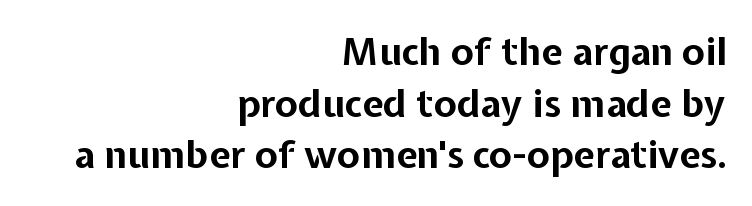
Q: Is the text bold? A: Yes.
Q: Is the text italic (slanted)? A: No, it is upright.
Q: Is the typeface a serif or a sans-serif typeface? A: Sans-serif.
Q: Is the text underlined? A: No.
Q: How is the paragraph aligned? A: Right-aligned.
Q: Is the spacing between letters normal or unusually wide? A: Normal.
Q: Is the spacing between lines tight, normal or loose? A: Normal.
Q: Width (condensed, normal, or wide)? A: Normal.
Q: Stroke contrast? A: Low.
Q: x-height? A: Medium.
Q: Monospaced? A: No.
